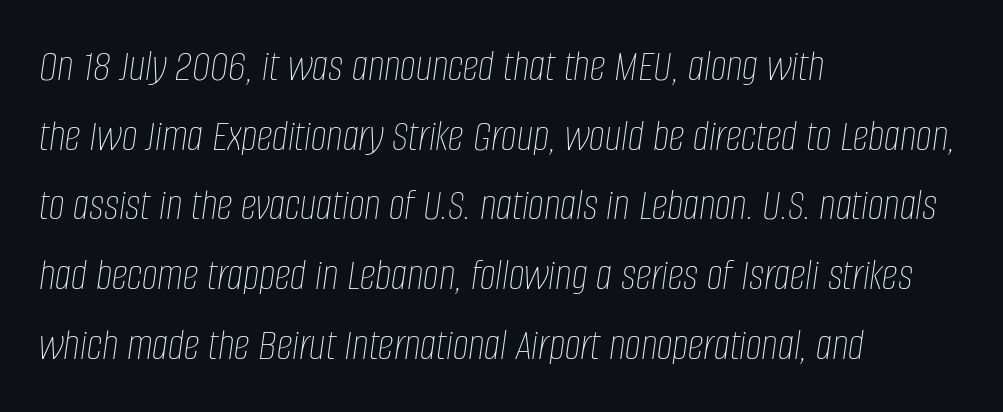
Q: Is the text bold? A: No.
Q: Is the text italic (slanted)? A: Yes, it leans right by about 8 degrees.
Q: Is the text underlined? A: No.
Q: How is the paragraph aligned? A: Left-aligned.
Q: Is the spacing between letters normal or unusually wide? A: Normal.
Q: Is the spacing between lines tight, normal or loose? A: Normal.
Q: Width (condensed, normal, or wide)? A: Condensed.
Q: Stroke contrast? A: Low.
Q: x-height? A: Large.
Q: Monospaced? A: No.
